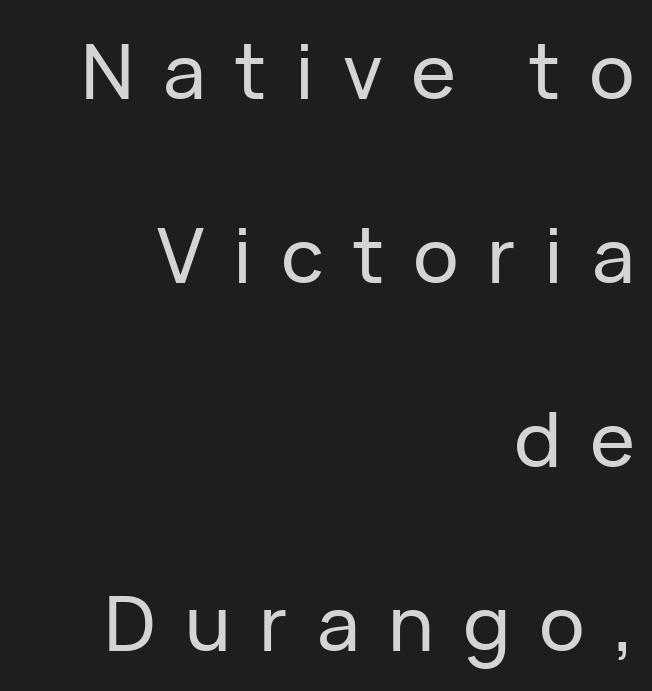
Descenders are the only things crossing below the line. The typography opts for an upright posture over an oblique one. Typographically, this falls in the sans-serif category. Is the block centered? No — it sits flush against the right margin. Honestly, the rows look like they've been pulled way apart. There is plenty of visible air inserted between adjacent glyphs.
